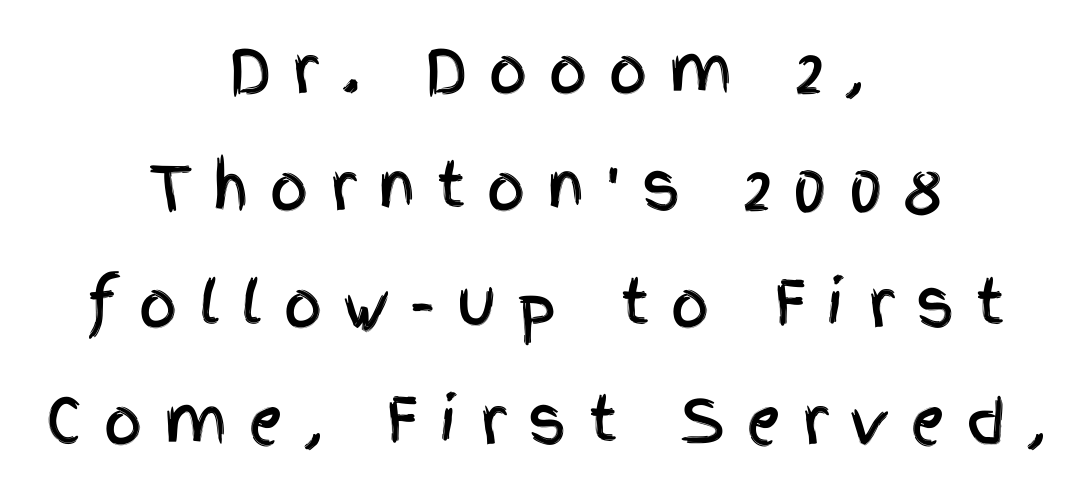
The image shows 60 px condensed sans-serif type, upright; set centered, loose line spacing (1.95x), unusually wide letter spacing (+0.36 em), not underlined; a large x-height.
